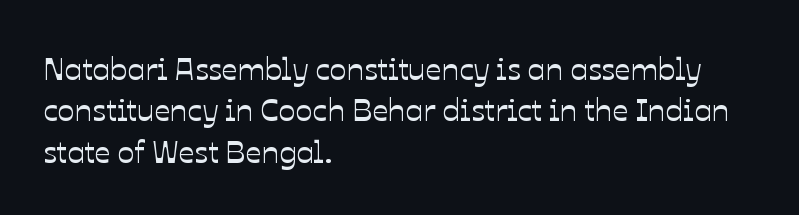
Q: Is the text italic (slanted)? A: No, it is upright.
Q: Is the text underlined? A: No.
Q: How is the paragraph aligned? A: Left-aligned.
Q: Is the spacing between letters normal or unusually wide? A: Normal.
Q: Is the spacing between lines tight, normal or loose? A: Normal.
Q: Width (condensed, normal, or wide)? A: Normal.
Q: Stroke contrast? A: Low.
Q: x-height? A: Medium.
Q: Monospaced? A: No.
